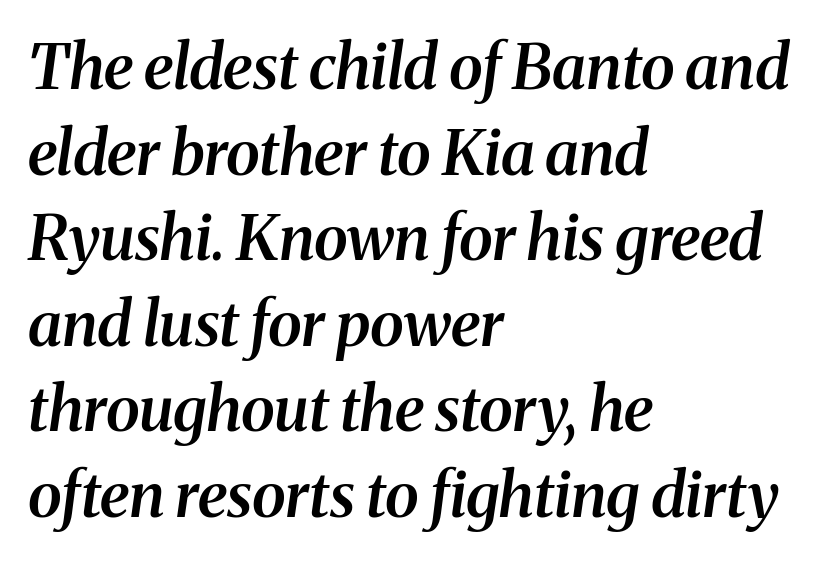
What weight is shown? A semibold, between regular and bold. The glyphs look as if they've been sheared to an angle. Typographically, this falls in the serif category. The lines sit at an ordinary, default distance from one another.
